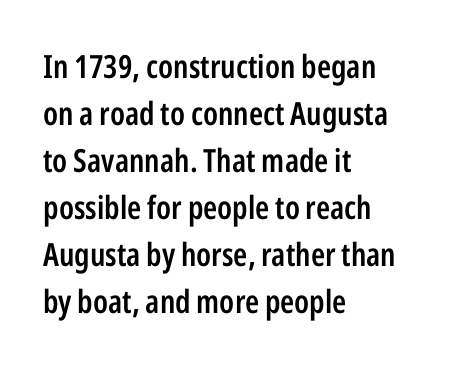
The image shows 32 px semibold, condensed sans-serif type, upright; set left-aligned, normal line spacing (1.47x), normal letter spacing, not underlined; low stroke contrast and a medium x-height.
